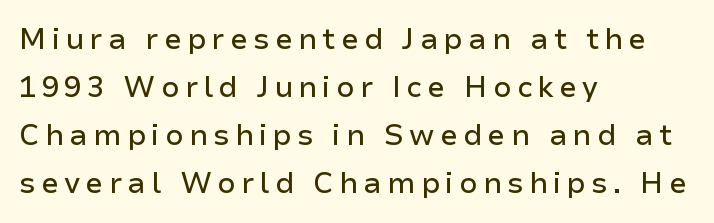
{"serif": "no", "italic": "no", "width": "normal", "stroke_contrast": "low", "x_height": "medium", "monospaced": "no", "underline": "no", "align": "left", "line_spacing": "normal", "line_spacing_ratio": 1.65, "glyph_px": 29}
